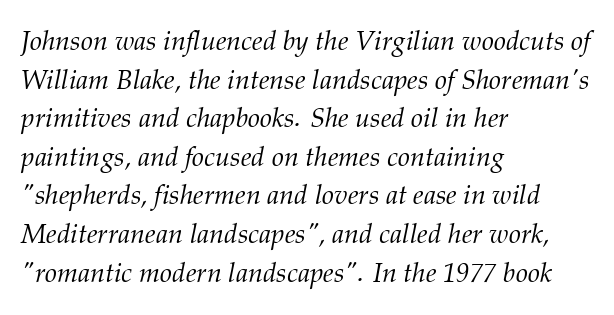
The strokes are not fattened; the text isn't bold. These lines sit exactly where default settings would place them. This rendering uses left alignment, leaving the right contour irregular. You can tell it's italic because the verticals aren't actually vertical.
